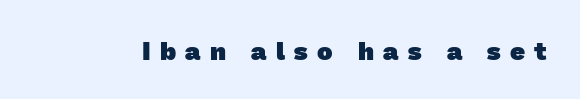
{"bold": "yes", "underline": "no", "letter_spacing": "wide", "letter_spacing_em": 0.36, "glyph_px": 26}
